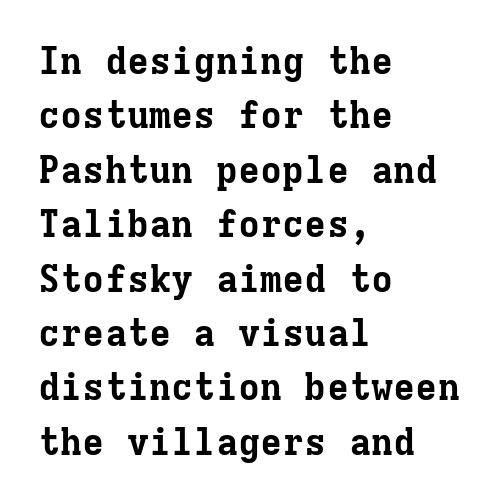
{"serif": "yes", "italic": "no", "bold": "yes", "weight": "bold", "width": "normal", "stroke_contrast": "low", "x_height": "medium", "monospaced": "yes", "underline": "no", "align": "left", "line_spacing": "normal", "line_spacing_ratio": 1.47, "letter_spacing": "normal", "letter_spacing_em": 0.0, "glyph_px": 37}
